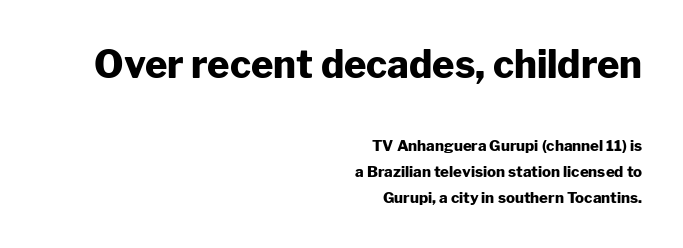
The image shows 38 px heavy sans-serif type, upright; set right-aligned, line spacing 1.71x, normal letter spacing, not underlined; the first (top) block is 2.53x larger; low stroke contrast and a medium x-height.
